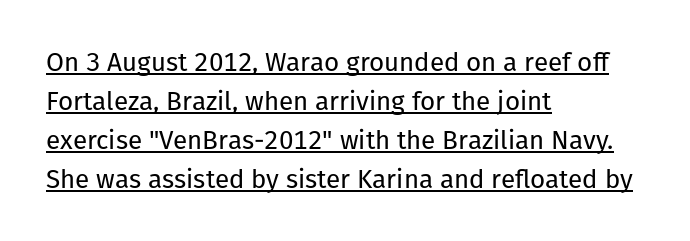
The image shows 26 px text type, upright; set left-aligned, normal line spacing (1.5x), normal letter spacing, underlined.
